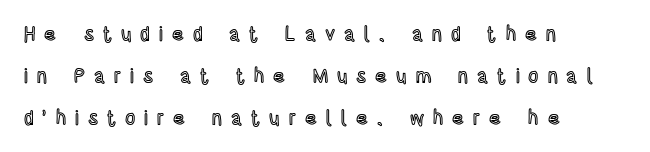
Q: Is the text italic (slanted)? A: No, it is upright.
Q: Is the text underlined? A: No.
Q: How is the paragraph aligned? A: Left-aligned.
Q: Is the spacing between letters normal or unusually wide? A: Unusually wide.
Q: Is the spacing between lines tight, normal or loose? A: Loose.
